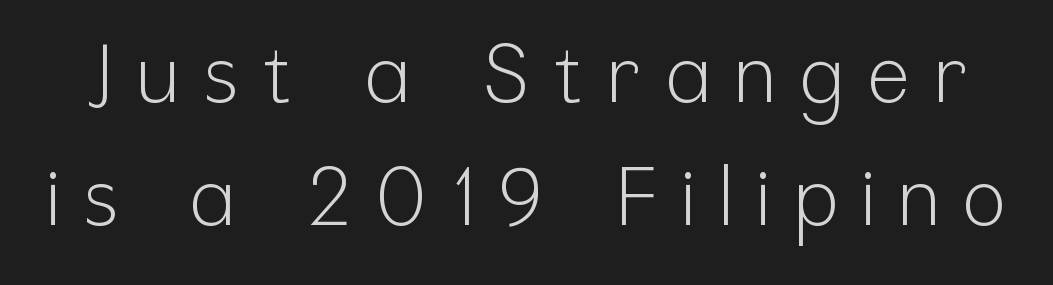
Q: Is the text bold? A: No.
Q: Is the text italic (slanted)? A: No, it is upright.
Q: Is the typeface a serif or a sans-serif typeface? A: Sans-serif.
Q: Is the text underlined? A: No.
Q: Is the spacing between letters normal or unusually wide? A: Unusually wide.
Q: Is the spacing between lines tight, normal or loose? A: Normal.
Q: Width (condensed, normal, or wide)? A: Condensed.
Q: Stroke contrast? A: Low.
Q: x-height? A: Medium.
Q: Monospaced? A: No.
